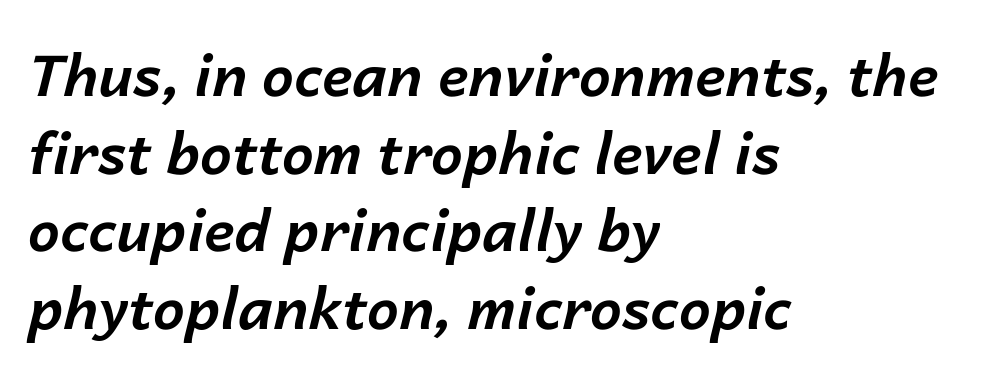
Only glyphs here, with clear space below each row. The compositor pushed each line to the left boundary. The characters look thick and weighty, a clear bold. A typesetter would call this zero additional tracking. The designer left line spacing at the default. The passage shown is typed in a proportional face where columns would drift.
